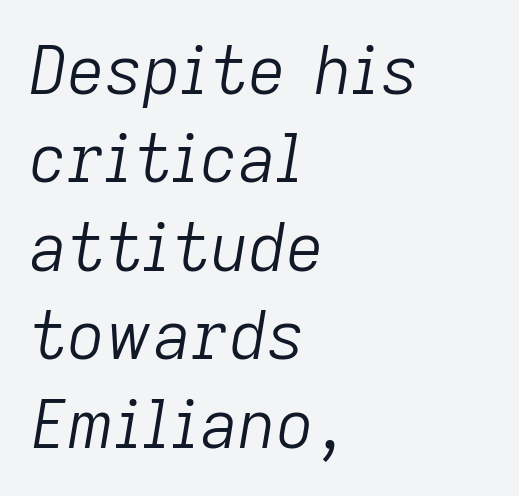
Q: Is the text bold? A: No.
Q: Is the text italic (slanted)? A: Yes, it leans right by about 9 degrees.
Q: Is the text underlined? A: No.
Q: How is the paragraph aligned? A: Left-aligned.
Q: Is the spacing between letters normal or unusually wide? A: Normal.
Q: Is the spacing between lines tight, normal or loose? A: Normal.
Q: Width (condensed, normal, or wide)? A: Normal.
Q: Stroke contrast? A: Low.
Q: x-height? A: Medium.
Q: Monospaced? A: No.
